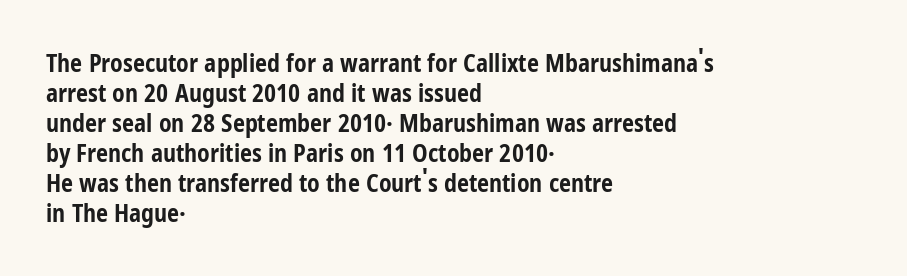
{"italic": "no", "bold": "yes", "underline": "no", "align": "left", "line_spacing": "normal", "line_spacing_ratio": 1.25, "letter_spacing": "normal", "letter_spacing_em": 0.0, "glyph_px": 24}
